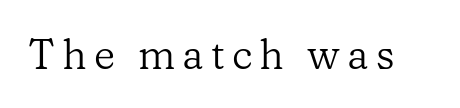
Observe the serifs anchoring each vertical stroke in this sample. Is the stroke heavy? The answer is a plain regular-or-lighter. Honestly, there is no underline to notice here at all. This sample has the flowing, uneven cadence of proportional lettering. This sample uses an upright cut, with every glyph sitting square on the baseline.
